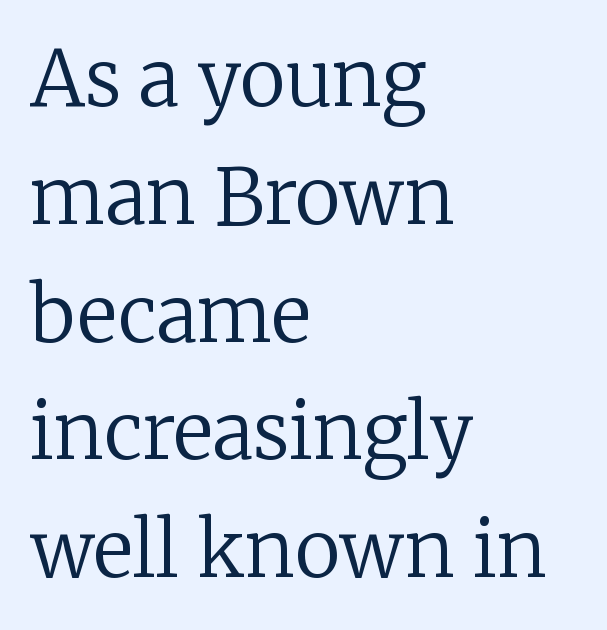
The designer went with a serif here, giving each stem small feet. Summary of weight: not heavy and not bold. A typesetter would call this proportional, since set widths differ per character. Students, observe: this is what conventionally led text looks like. Just letters on the line, the space beneath them empty. The line texture is even and compact thanks to regular tracking.
